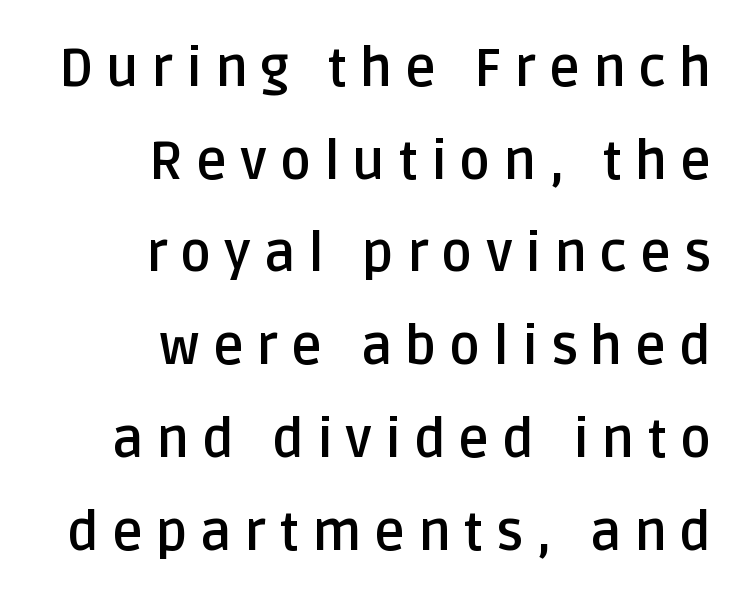
The image shows 53 px semibold sans-serif type, upright; set right-aligned, line spacing 1.75x, unusually wide letter spacing (+0.24 em), not underlined; low stroke contrast and a large x-height.
